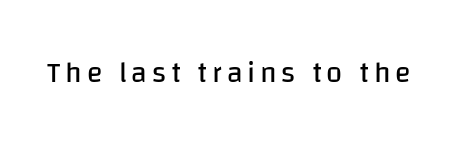
You could not count columns in this text — the font is proportionally spaced. The font's upright variant was chosen for this text. The passage shown is not underscored anywhere. Weight: not bold — regular or lighter. Does the type have serifs? No, each stem ends abruptly.
